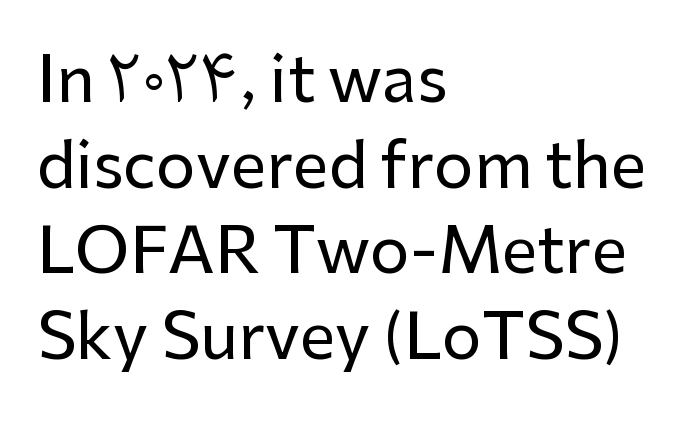
{"serif": "no", "italic": "no", "width": "normal", "stroke_contrast": "low", "x_height": "medium", "monospaced": "no", "underline": "no", "align": "left", "line_spacing": "normal", "line_spacing_ratio": 1.36, "letter_spacing": "normal", "letter_spacing_em": 0.0, "glyph_px": 63}
